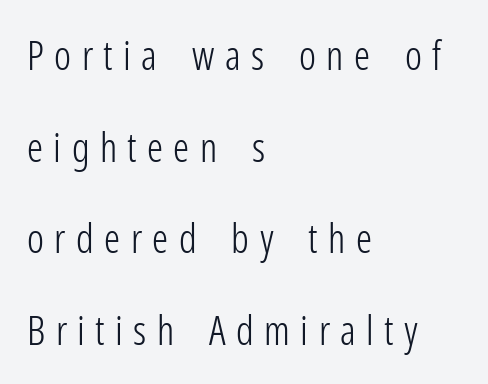
{"serif": "no", "italic": "no", "bold": "no", "weight": "light", "width": "condensed", "stroke_contrast": "low", "x_height": "medium", "monospaced": "no", "underline": "no", "align": "left", "line_spacing": "loose", "line_spacing_ratio": 2.29, "letter_spacing": "wide", "letter_spacing_em": 0.26, "glyph_px": 40}
